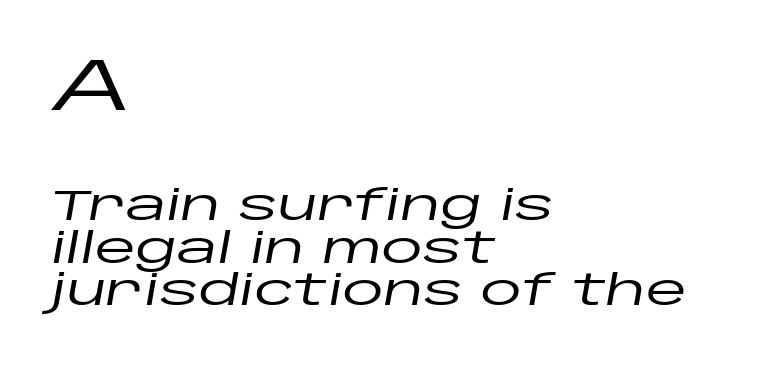
The image shows 74 px wide type, italic (leaning right); set left-aligned, tight line spacing (1.02x), normal letter spacing, not underlined; the first (top) block is 1.76x larger; low stroke contrast and a large x-height.
